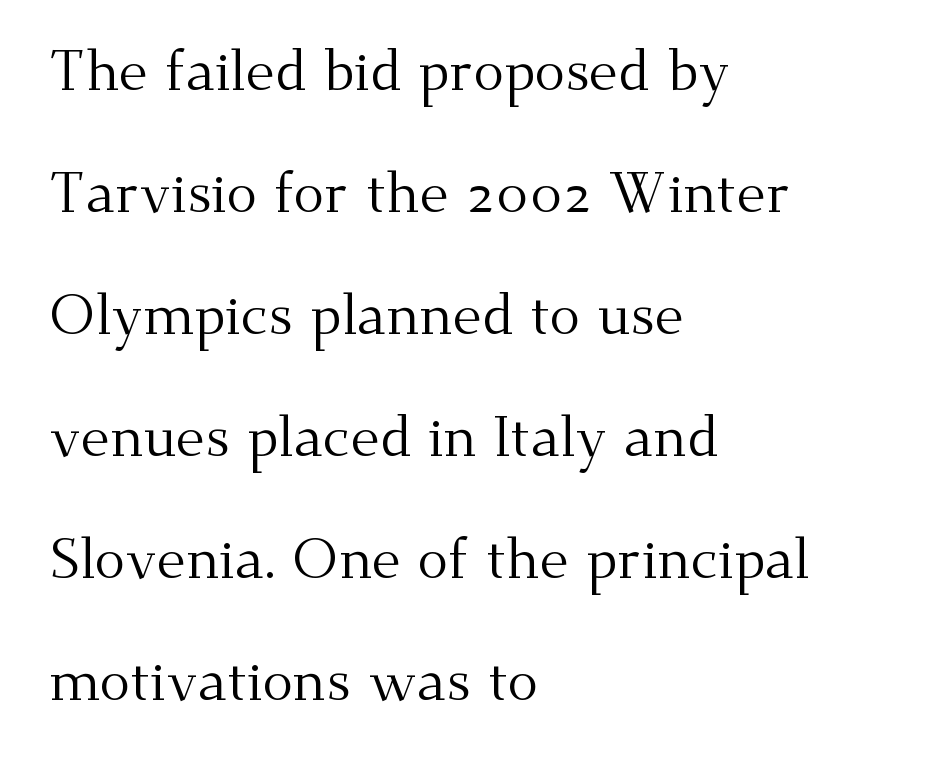
Stroke terminals: seriffed. The letters advance in unequal steps, a hallmark of proportional type. Anything drawn beneath the words? Only blank space. The passage shown is not bold in any degree.
